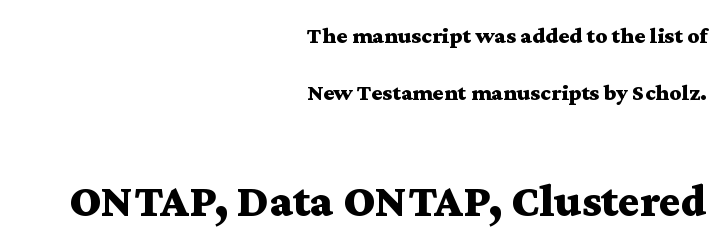
Each letter keeps its own natural width here, so spacing adapts to shape. The letterforms sit shoulder to shoulder at normal distance. The letters in the lower block stand taller than those in the block above. The paragraph shown leans on its right margin. The passage shown stacks its lines with a broad gap.
